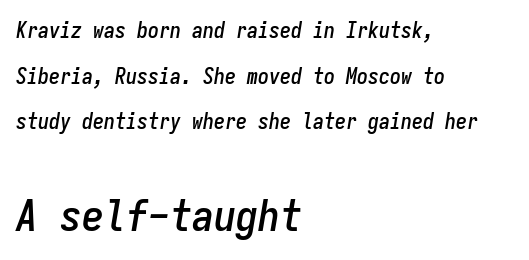
Q: Is the text italic (slanted)? A: Yes, it leans right by about 9 degrees.
Q: Is the text underlined? A: No.
Q: How is the paragraph aligned? A: Left-aligned.
Q: Is the spacing between letters normal or unusually wide? A: Normal.
Q: Is the spacing between lines tight, normal or loose? A: Loose.
Q: Which block of text is set in a larger size, the first (top) or the second (bottom)? A: The second (bottom) one.
Q: Width (condensed, normal, or wide)? A: Condensed.
Q: Stroke contrast? A: Low.
Q: x-height? A: Medium.
Q: Monospaced? A: Yes.
